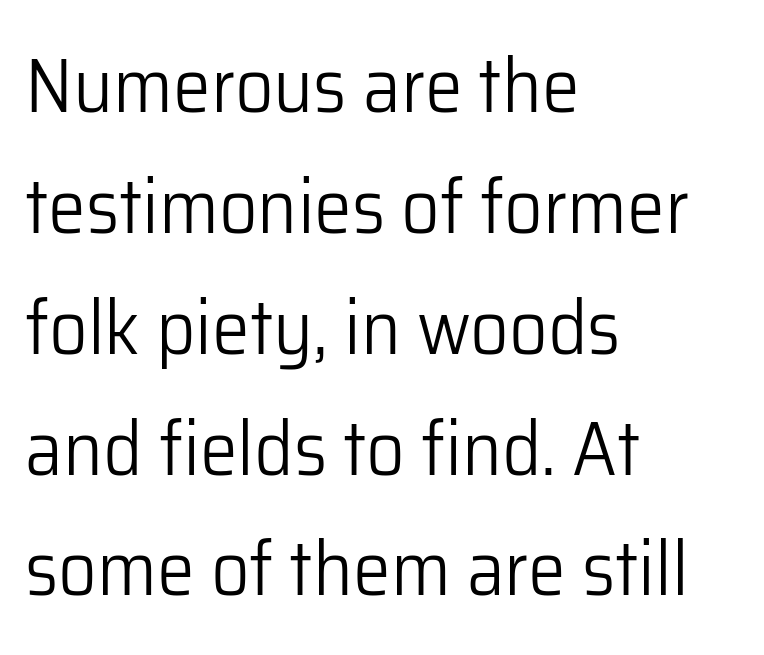
The image shows 76 px light sans-serif type, upright; set left-aligned, normal line spacing (1.59x), normal letter spacing, not underlined; low stroke contrast and a medium x-height.
